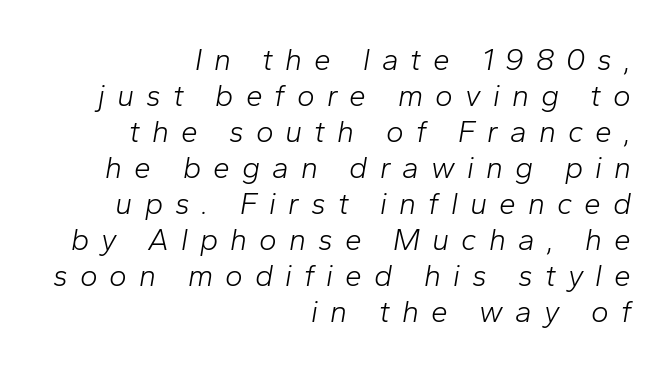
Q: Is the text bold? A: No.
Q: Is the text italic (slanted)? A: Yes, it leans right by about 10 degrees.
Q: Is the text underlined? A: No.
Q: How is the paragraph aligned? A: Right-aligned.
Q: Is the spacing between letters normal or unusually wide? A: Unusually wide.
Q: Width (condensed, normal, or wide)? A: Normal.
Q: Stroke contrast? A: Low.
Q: x-height? A: Medium.
Q: Monospaced? A: No.
